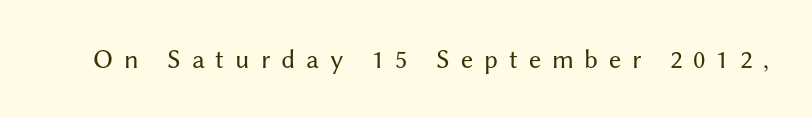
{"italic": "no", "bold": "no", "underline": "no", "letter_spacing": "wide", "letter_spacing_em": 0.4, "glyph_px": 27}
